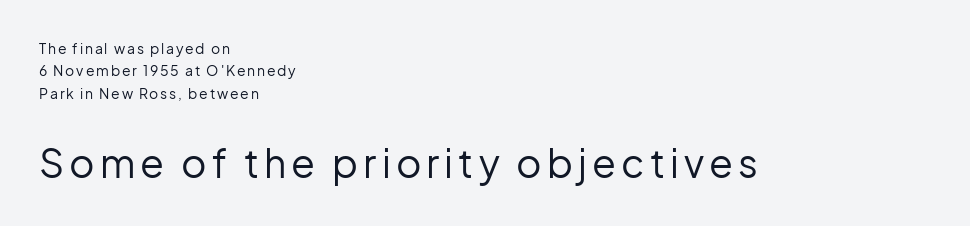
The image shows 39 px regular-weight sans-serif type, upright; set left-aligned, normal line spacing (1.59x), not underlined; the second (bottom) block is 2.79x larger; low stroke contrast and a medium x-height.
